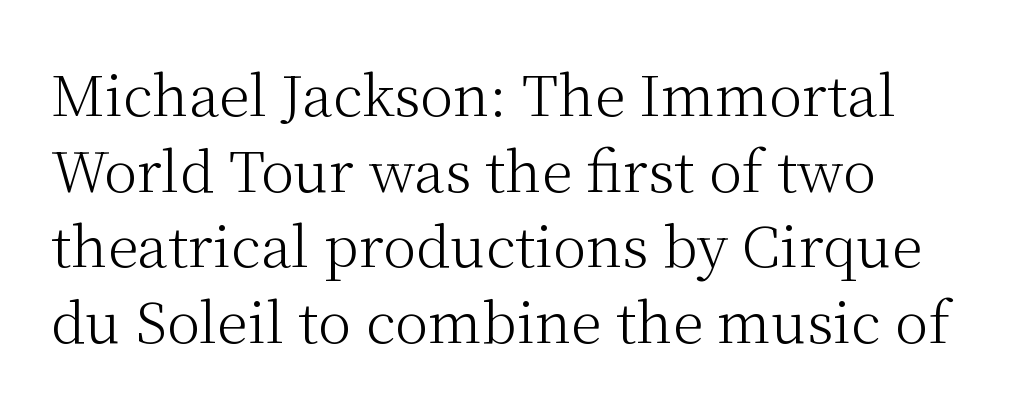
The image shows 56 px light serif type, upright; set left-aligned, normal line spacing (1.35x), normal letter spacing, not underlined; medium stroke contrast and a medium x-height.
